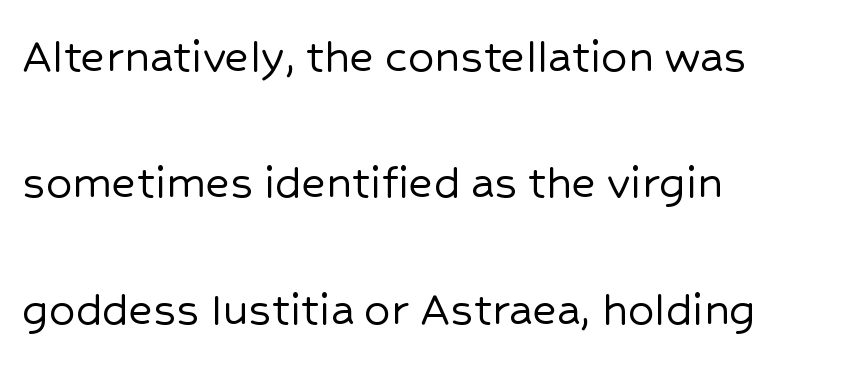
Q: Is the text italic (slanted)? A: No, it is upright.
Q: Is the typeface a serif or a sans-serif typeface? A: Sans-serif.
Q: Is the text underlined? A: No.
Q: How is the paragraph aligned? A: Left-aligned.
Q: Is the spacing between letters normal or unusually wide? A: Normal.
Q: Is the spacing between lines tight, normal or loose? A: Loose.
Q: Width (condensed, normal, or wide)? A: Normal.
Q: Stroke contrast? A: Low.
Q: x-height? A: Medium.
Q: Monospaced? A: No.
